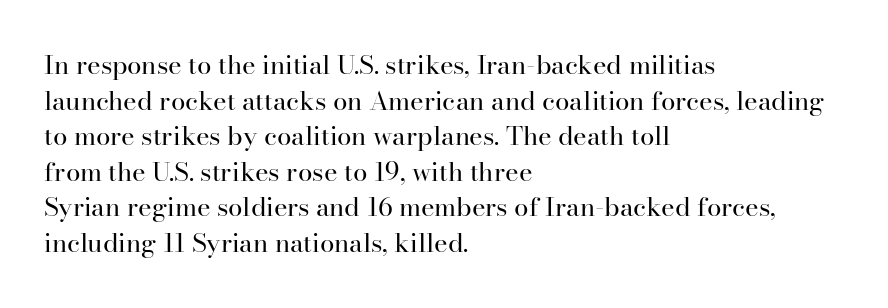
The image shows 26 px text type, upright; set left-aligned, normal line spacing (1.37x), normal letter spacing, not underlined.
